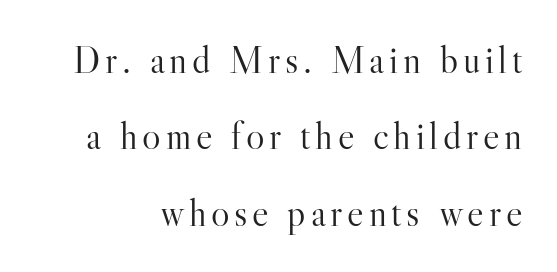
The image shows 39 px light serif type, upright; set loose line spacing (1.96x), not underlined; high stroke contrast and a small x-height.
